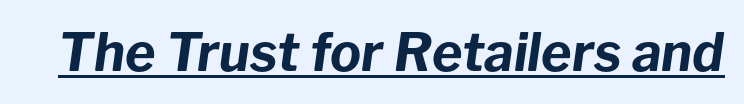
Q: Is the text bold? A: Yes.
Q: Is the text italic (slanted)? A: Yes, it leans right by about 8 degrees.
Q: Is the text underlined? A: Yes.
Q: Is the spacing between letters normal or unusually wide? A: Normal.
Q: Width (condensed, normal, or wide)? A: Normal.
Q: Stroke contrast? A: Low.
Q: x-height? A: Medium.
Q: Monospaced? A: No.
